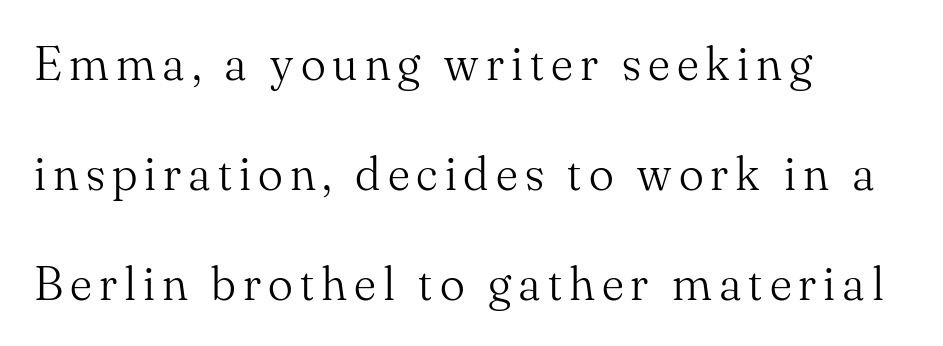
Line beginnings align vertically; line endings do not. Think standard paragraph weight, or any step lighter than that. The text was rendered using a seriffed face with decorative stroke endings. The words here are not underlined. Proportional: the letters do not fall into vertical columns. Airy leading.
